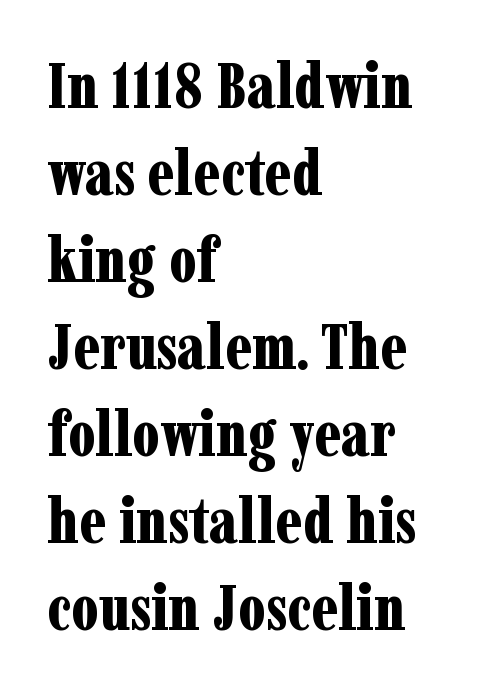
The typography opts for an upright posture over an oblique one. Look at the tracking — it's just the regular setting, nothing added. Unmarked baselines from the first word to the last. Emphasis by weight is at full strength: bold.
